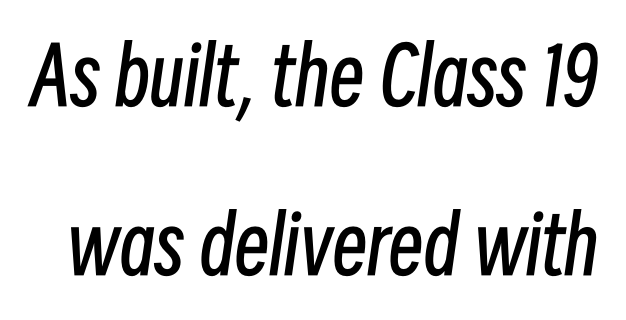
The vertical gap from one line to the next is large. Clear beneath every line of the passage. Note the varied advance widths — an 'i' is clearly narrower than an 'm'. Unbolded letterforms with no extra heft.
